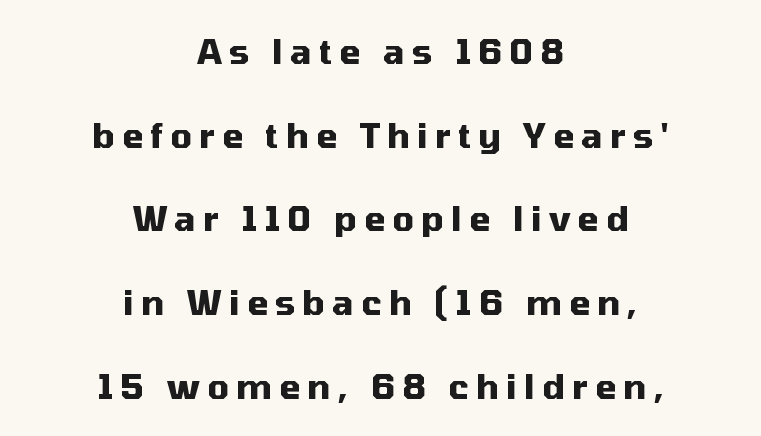
Q: Is the text bold? A: Yes.
Q: Is the text italic (slanted)? A: No, it is upright.
Q: Is the typeface a serif or a sans-serif typeface? A: Sans-serif.
Q: Is the text underlined? A: No.
Q: How is the paragraph aligned? A: Centered.
Q: Is the spacing between letters normal or unusually wide? A: Unusually wide.
Q: Is the spacing between lines tight, normal or loose? A: Loose.
Q: Width (condensed, normal, or wide)? A: Normal.
Q: Stroke contrast? A: Medium.
Q: x-height? A: Medium.
Q: Monospaced? A: No.
